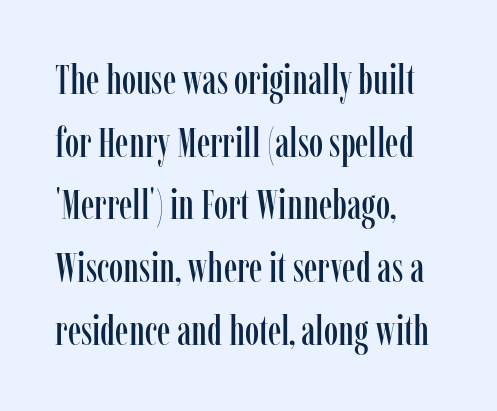
{"serif": "yes", "italic": "no", "width": "condensed", "stroke_contrast": "low", "x_height": "medium", "monospaced": "no", "underline": "no", "align": "left", "line_spacing": "normal", "line_spacing_ratio": 1.53, "letter_spacing": "normal", "letter_spacing_em": 0.0, "glyph_px": 41}
